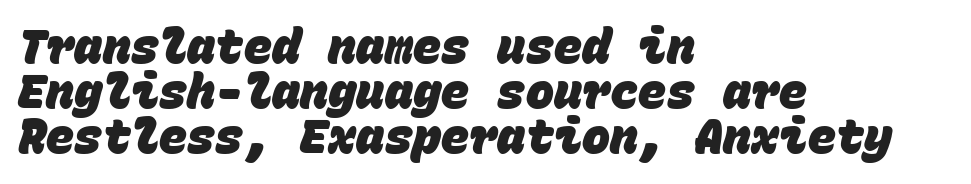
{"serif": "no", "bold": "yes", "weight": "heavy", "width": "normal", "stroke_contrast": "low", "x_height": "large", "monospaced": "yes", "underline": "no", "align": "left", "line_spacing": "tight", "line_spacing_ratio": 0.96, "letter_spacing": "normal", "letter_spacing_em": 0.0, "glyph_px": 47}
